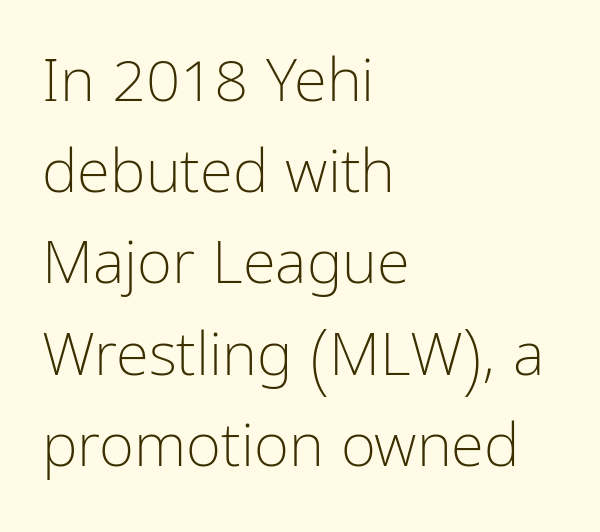
The image shows 60 px light, condensed sans-serif type, upright; set left-aligned, normal line spacing (1.52x), normal letter spacing, not underlined; low stroke contrast and a medium x-height.
